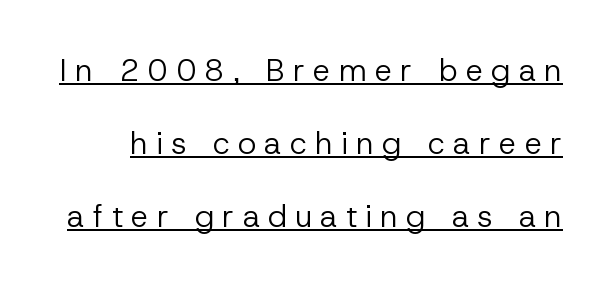
{"serif": "no", "italic": "no", "bold": "no", "weight": "regular", "width": "normal", "stroke_contrast": "low", "x_height": "medium", "monospaced": "no", "underline": "yes", "line_spacing": "loose", "line_spacing_ratio": 2.35, "letter_spacing": "wide", "letter_spacing_em": 0.27, "glyph_px": 31}
